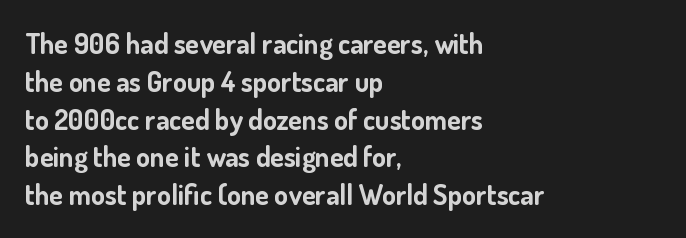
Q: Is the text bold? A: Yes.
Q: Is the text italic (slanted)? A: No, it is upright.
Q: Is the typeface a serif or a sans-serif typeface? A: Sans-serif.
Q: Is the text underlined? A: No.
Q: How is the paragraph aligned? A: Left-aligned.
Q: Is the spacing between letters normal or unusually wide? A: Normal.
Q: Is the spacing between lines tight, normal or loose? A: Normal.
Q: Width (condensed, normal, or wide)? A: Normal.
Q: Stroke contrast? A: Low.
Q: x-height? A: Small.
Q: Monospaced? A: No.
